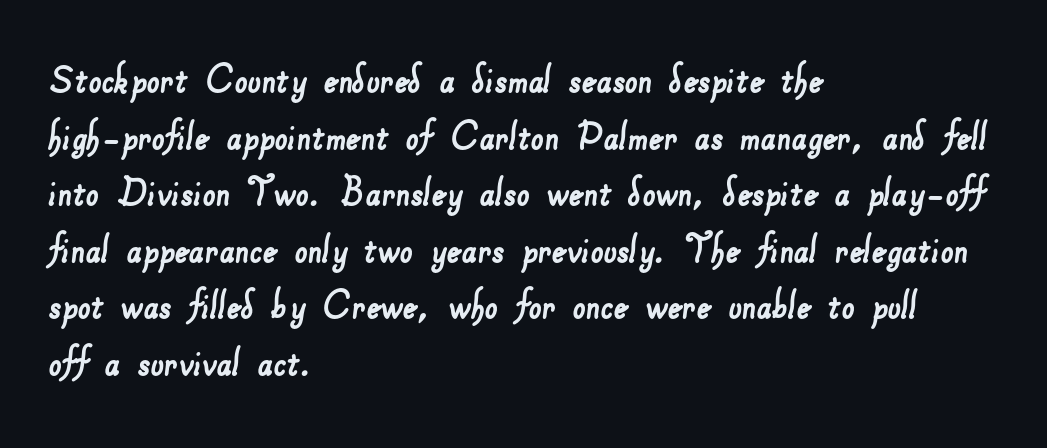
{"serif": "no", "width": "normal", "stroke_contrast": "low", "x_height": "small", "monospaced": "no", "underline": "no", "align": "left", "line_spacing_ratio": 1.23, "letter_spacing": "normal", "letter_spacing_em": 0.0, "glyph_px": 46}
